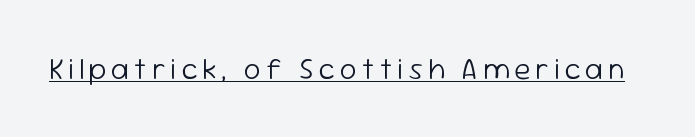
The image shows 30 px light sans-serif type, upright; set underlined; low stroke contrast and a medium x-height.
